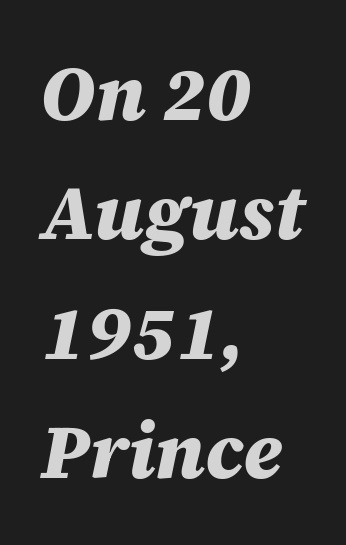
Q: Is the text bold? A: Yes.
Q: Is the text italic (slanted)? A: Yes, it leans right by about 12 degrees.
Q: Is the text underlined? A: No.
Q: How is the paragraph aligned? A: Left-aligned.
Q: Is the spacing between letters normal or unusually wide? A: Normal.
Q: Is the spacing between lines tight, normal or loose? A: Normal.
Q: Width (condensed, normal, or wide)? A: Normal.
Q: Stroke contrast? A: Medium.
Q: x-height? A: Large.
Q: Monospaced? A: No.
